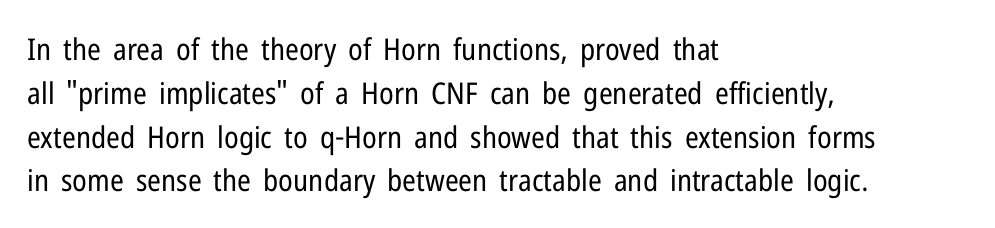
This rendering uses left alignment, leaving the right contour irregular. The designer left line spacing at the default. If you drew a line through each stem, it would be perfectly vertical. Spacing verdict: proportional, widths tailored to each character. Lines of text with bare space underneath.
